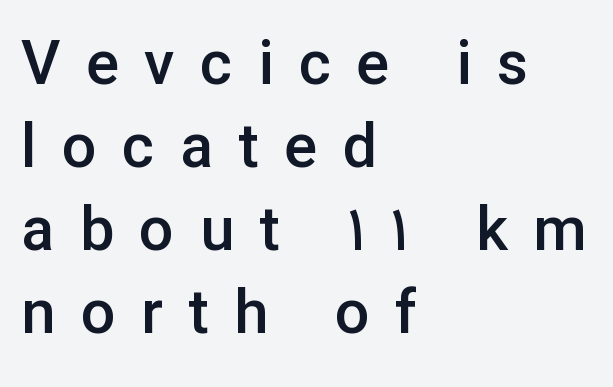
What stands out about the letter spacing? Its width — letters are far apart. A typesetter would call this proportional, since set widths differ per character. Regular leading. Italic: no, the glyphs are upright roman. Letterform terminals end flat and unadorned throughout the passage.
